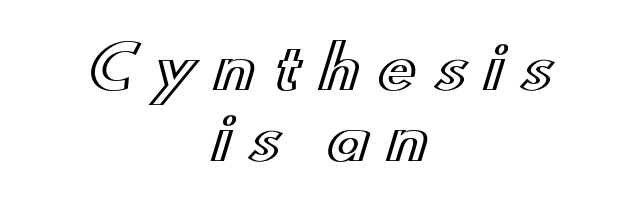
The compositor balanced each line on the midline. The specimen omits any rule beneath the text block's lines. Spacing verdict: proportional, widths tailored to each character. Substantial extra tracking has been applied to these lines.
